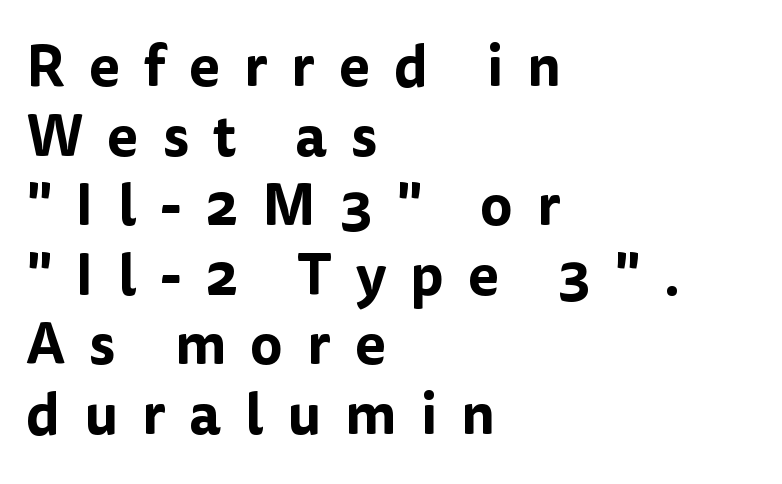
The image shows 57 px sans-serif type, upright; set left-aligned, line spacing 1.22x, unusually wide letter spacing (+0.42 em), not underlined; low stroke contrast and a medium x-height.
